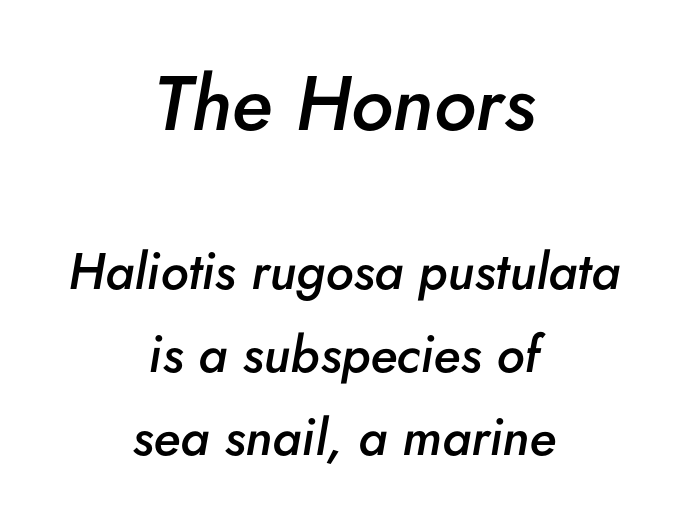
The image shows 77 px semibold type, italic (leaning right); set centered, normal line spacing (1.63x), normal letter spacing, not underlined; the first (top) block is 1.51x larger; low stroke contrast and a small x-height.
